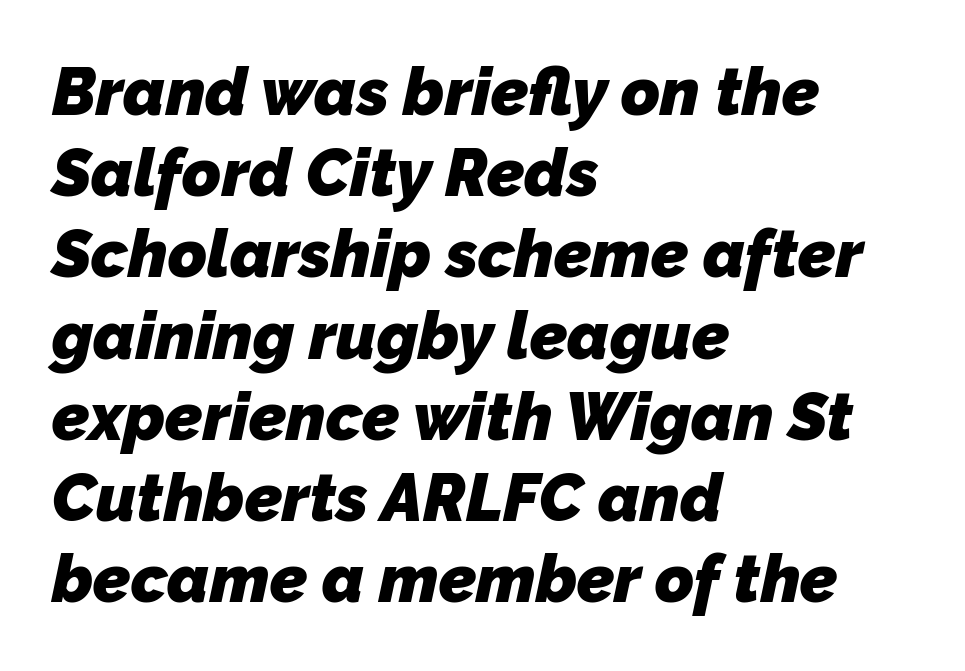
{"serif": "no", "bold": "yes", "weight": "heavy", "width": "normal", "stroke_contrast": "low", "x_height": "medium", "monospaced": "no", "underline": "no", "align": "left", "line_spacing_ratio": 1.23, "letter_spacing": "normal", "letter_spacing_em": 0.0, "glyph_px": 66}
